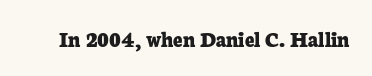
{"italic": "no", "bold": "yes", "underline": "no", "letter_spacing": "normal", "letter_spacing_em": 0.0, "glyph_px": 23}
